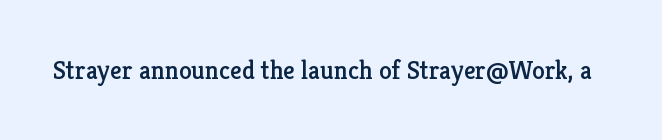
Is there any slant? The stems are plumb. Descenders are the only things crossing below the line. The line texture is even and compact thanks to regular tracking.
